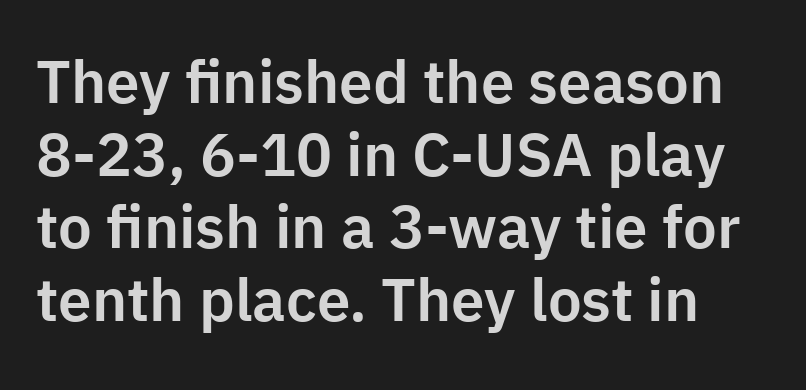
The image shows 60 px sans-serif type, upright; set line spacing 1.21x, normal letter spacing, not underlined; low stroke contrast and a medium x-height.
